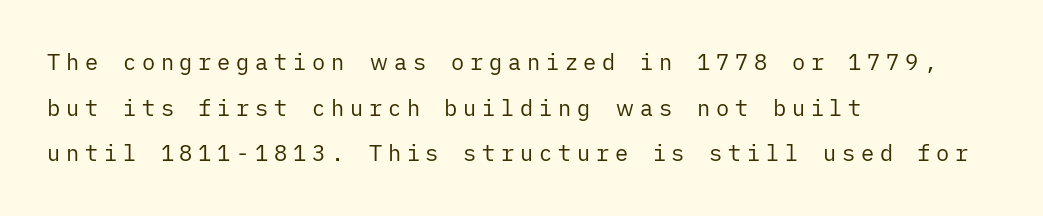
The image shows 22 px text type, upright; set left-aligned, loose line spacing (2.07x), unusually wide letter spacing (+0.26 em), not underlined.
